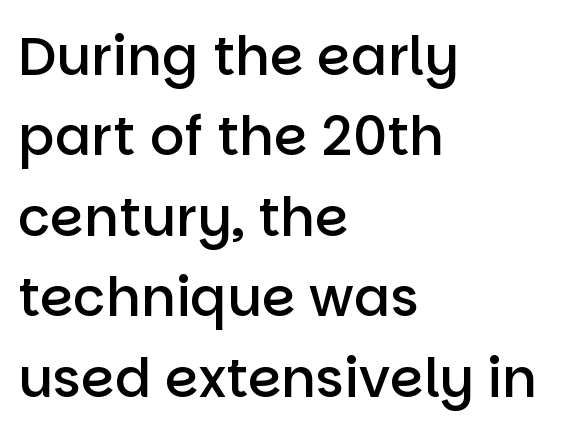
Q: Is the text bold? A: Semi-bold.
Q: Is the text italic (slanted)? A: No, it is upright.
Q: Is the typeface a serif or a sans-serif typeface? A: Sans-serif.
Q: Is the text underlined? A: No.
Q: How is the paragraph aligned? A: Left-aligned.
Q: Is the spacing between letters normal or unusually wide? A: Normal.
Q: Is the spacing between lines tight, normal or loose? A: Normal.
Q: Width (condensed, normal, or wide)? A: Normal.
Q: Stroke contrast? A: Low.
Q: x-height? A: Large.
Q: Monospaced? A: No.
